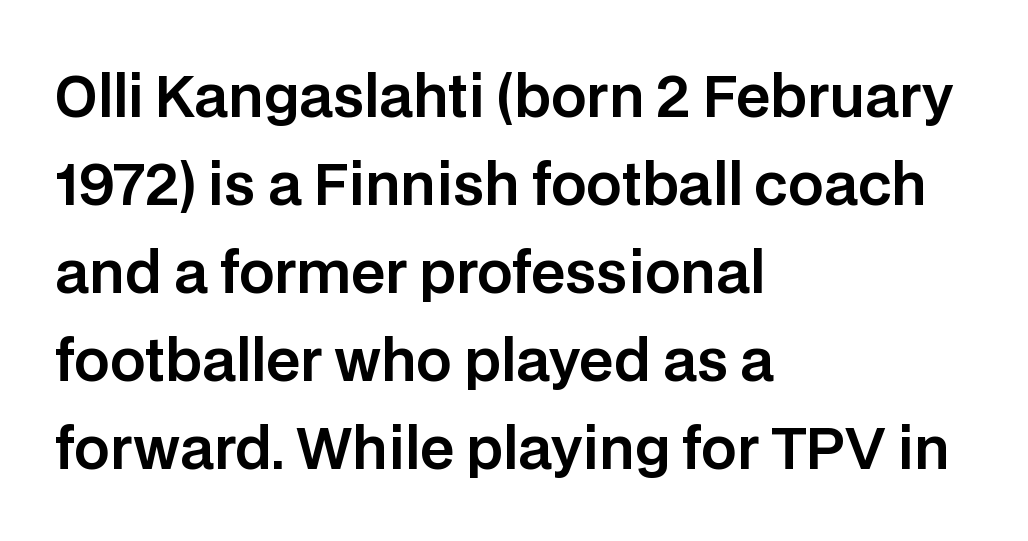
{"serif": "no", "italic": "no", "width": "normal", "stroke_contrast": "low", "x_height": "large", "monospaced": "no", "underline": "no", "align": "left", "line_spacing": "normal", "line_spacing_ratio": 1.57, "letter_spacing": "normal", "letter_spacing_em": 0.0, "glyph_px": 56}
